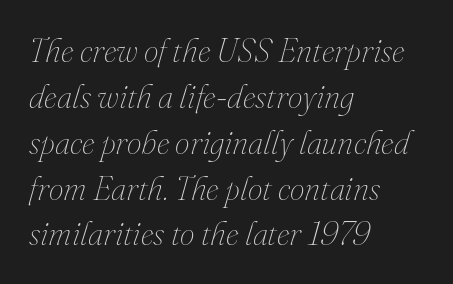
Is the letter spacing exaggerated? No — it looks like the ordinary default. The space directly below the letters is spotless. Stroke mass is kept to a normal reading level or below. Rows of type keep a routine distance in the vertical direction. The text block is weighted toward the left margin, trailing off unevenly rightward.
